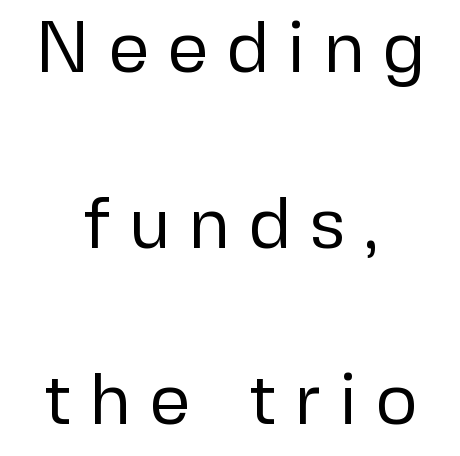
Is there much room between lines? Yes — plenty of vertical air separates them. You can tell from the bare stems that sans-serif type was used. The horizontal fit of the characters is loose and conspicuously gappy. The strip under each line holds only bare page. Which margin do the lines hug? Neither — every line sits in the middle.
